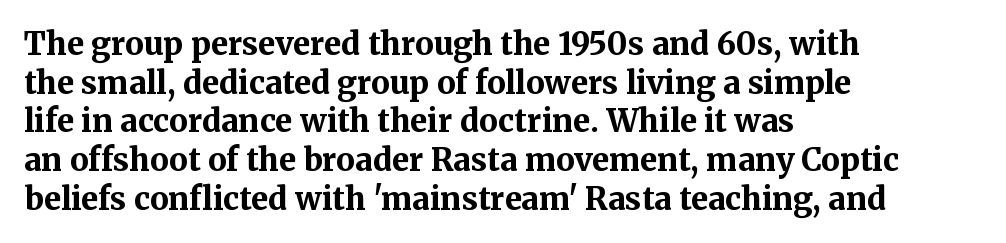
Serif or sans? Serif — the stroke terminals have little feet. Each new line begins a customary step beneath the previous one. All the whitespace from short lines collects on the right. Varying glyph widths throughout — classic text-font behaviour. On the weight axis this lands at bold, roughly 700. Between one letter and the next there's only the usual sliver of space.
